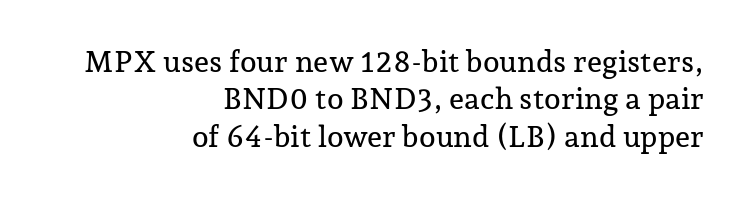
Interline gaps are of average width in this sample. A typesetter would call this proportional, since set widths differ per character. The ragged edge is on the left, which tells us the setting is flush right. Typographically, this falls in the serif category.
